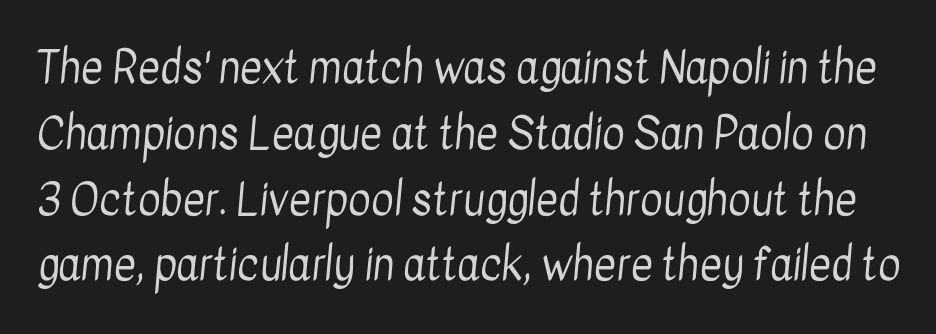
Q: Is the text bold? A: No.
Q: Is the typeface a serif or a sans-serif typeface? A: Sans-serif.
Q: Is the text underlined? A: No.
Q: Is the spacing between letters normal or unusually wide? A: Normal.
Q: Is the spacing between lines tight, normal or loose? A: Normal.
Q: Width (condensed, normal, or wide)? A: Condensed.
Q: Stroke contrast? A: Low.
Q: x-height? A: Medium.
Q: Monospaced? A: No.
